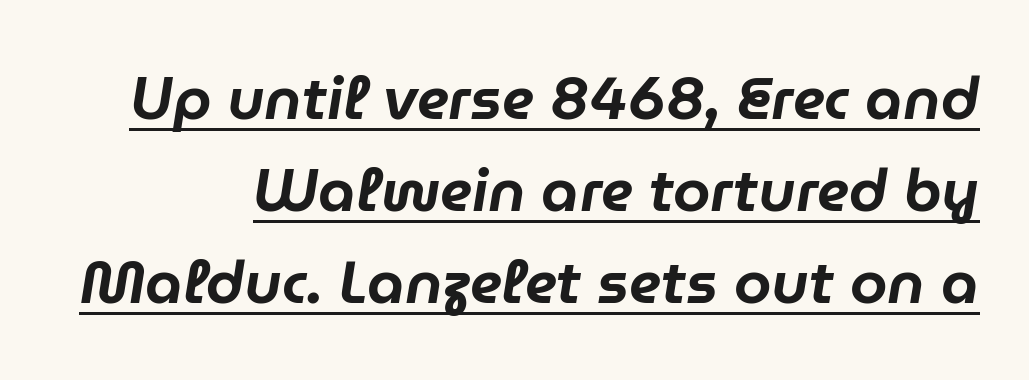
Q: Is the text italic (slanted)? A: Yes, it leans right by about 9 degrees.
Q: Is the text underlined? A: Yes.
Q: Is the spacing between letters normal or unusually wide? A: Normal.
Q: Is the spacing between lines tight, normal or loose? A: Normal.
Q: Width (condensed, normal, or wide)? A: Normal.
Q: Stroke contrast? A: Low.
Q: x-height? A: Medium.
Q: Monospaced? A: No.
